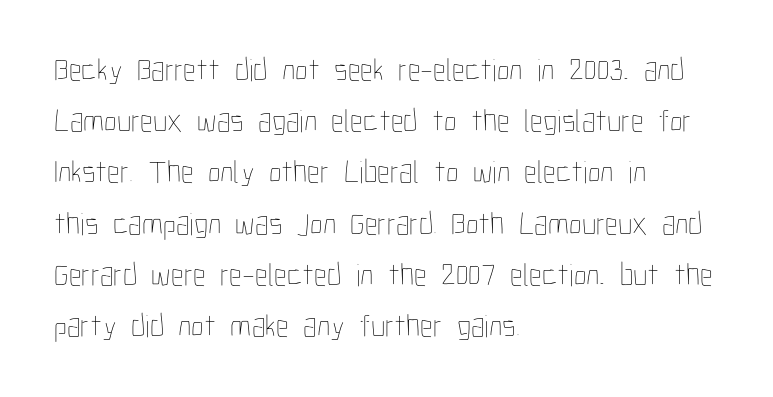
{"italic": "no", "bold": "no", "weight": "thin", "width": "condensed", "stroke_contrast": "low", "x_height": "medium", "monospaced": "no", "underline": "no", "align": "left", "line_spacing": "normal", "line_spacing_ratio": 1.6, "letter_spacing": "normal", "letter_spacing_em": 0.0, "glyph_px": 32}
